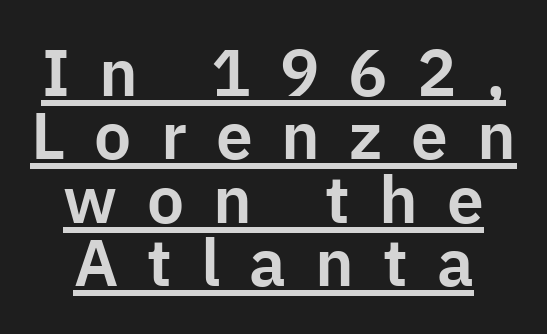
The specimen includes a rule beneath the text block's lines. The characters display no serif detailing; their extremities are plain. The lines are packed closely together with very little leading. Does the lettering tilt? It doesn't — this is upright. Looks like regular typesetting: each glyph gets only the width it needs.
